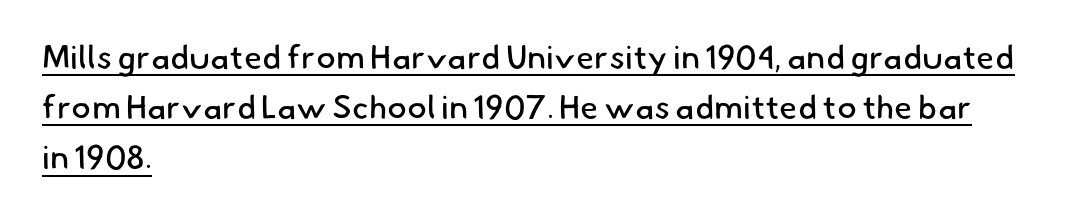
The image shows 33 px regular-weight sans-serif type; set left-aligned, normal line spacing (1.52x), normal letter spacing, underlined; low stroke contrast and a small x-height.
